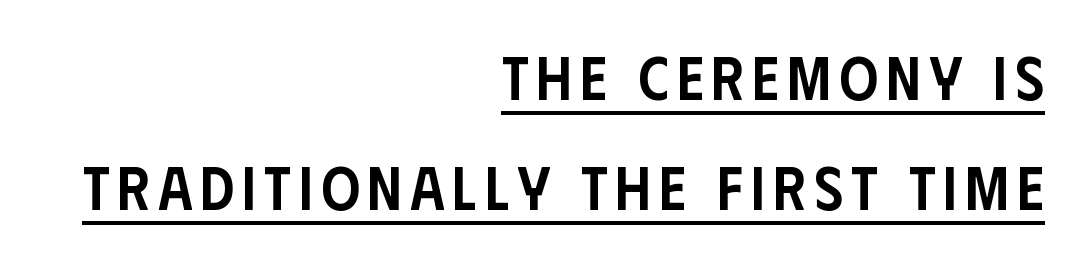
The image shows 61 px semibold, condensed sans-serif type, upright; set right-aligned, line spacing 1.8x, underlined; low stroke contrast and a large x-height.
